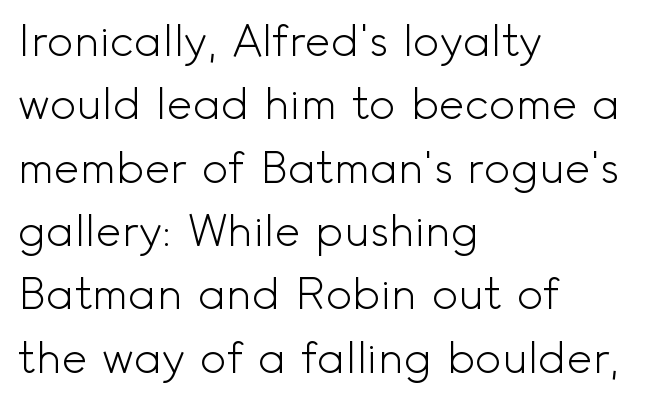
{"serif": "no", "italic": "no", "bold": "no", "weight": "light", "width": "normal", "x_height": "small", "monospaced": "no", "underline": "no", "align": "left", "line_spacing": "normal", "line_spacing_ratio": 1.44, "letter_spacing": "normal", "letter_spacing_em": 0.0, "glyph_px": 44}
